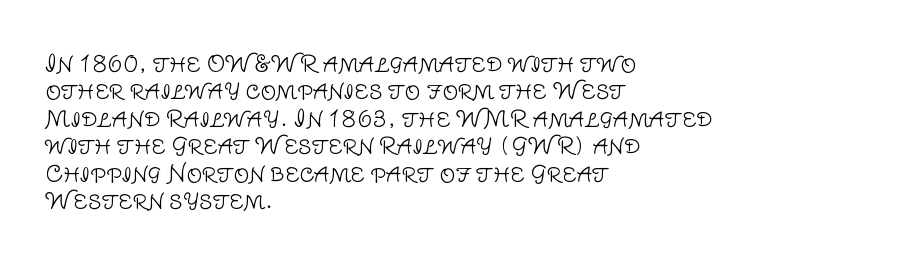
{"bold": "no", "underline": "no", "align": "left", "line_spacing": "normal", "line_spacing_ratio": 1.25, "letter_spacing": "normal", "letter_spacing_em": 0.0, "glyph_px": 22}
